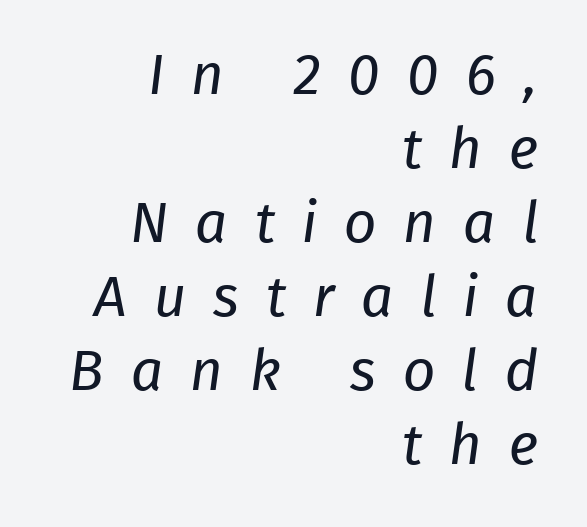
This sample has the flowing, uneven cadence of proportional lettering. The lines are quadded right. The specimen omits any rule beneath the text block's lines. The line texture is sparse and dotted thanks to wide tracking. Summary of weight: not heavy and not bold. Grotesque or geometric, the face here clearly has no serifs.
